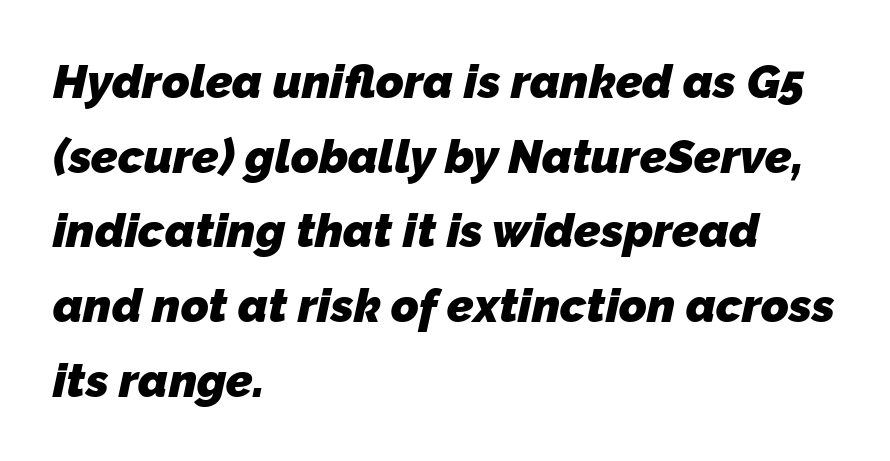
{"serif": "no", "bold": "yes", "weight": "heavy", "width": "normal", "stroke_contrast": "low", "x_height": "medium", "monospaced": "no", "underline": "no", "align": "left", "line_spacing": "normal", "line_spacing_ratio": 1.59, "letter_spacing": "normal", "letter_spacing_em": 0.0, "glyph_px": 47}
